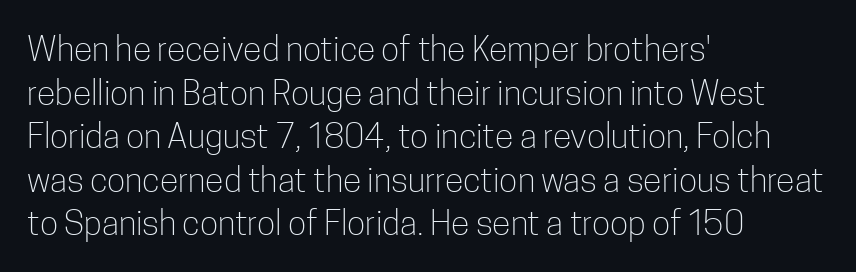
The image shows 34 px light, condensed sans-serif type, upright; set left-aligned, normal line spacing (1.28x), normal letter spacing, not underlined; low stroke contrast and a medium x-height.
